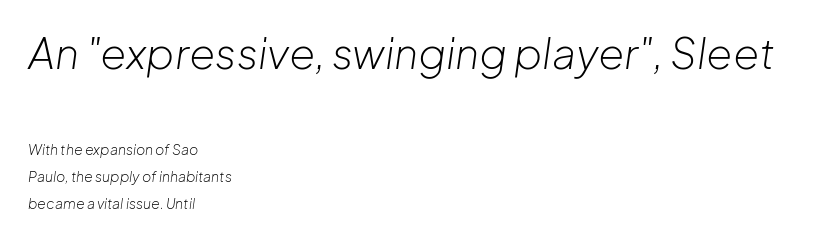
The image shows 42 px light type, italic (leaning right); set left-aligned, loose line spacing (1.9x), normal letter spacing, not underlined; the first (top) block is 3.0x larger; low stroke contrast and a medium x-height.
